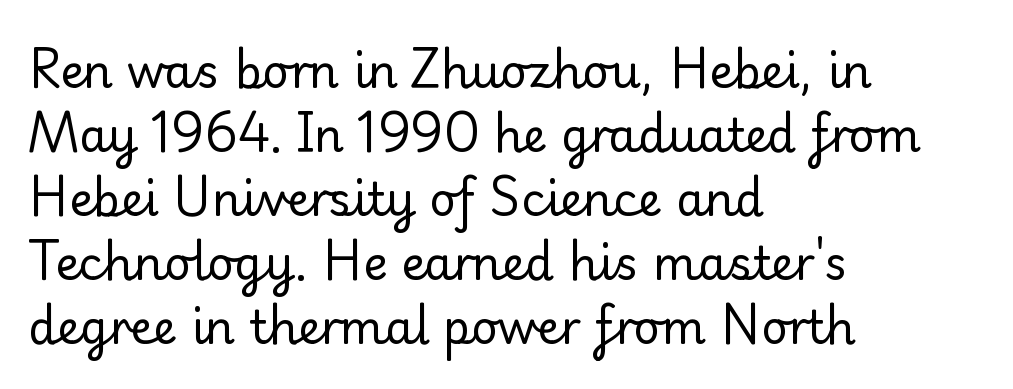
{"serif": "yes", "italic": "no", "bold": "no", "weight": "regular", "width": "normal", "stroke_contrast": "low", "x_height": "small", "monospaced": "no", "underline": "no", "align": "left", "line_spacing": "normal", "line_spacing_ratio": 1.39, "letter_spacing": "normal", "letter_spacing_em": 0.0, "glyph_px": 46}
